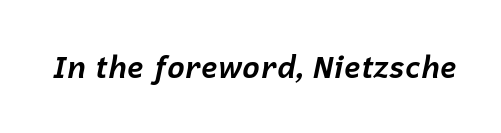
Q: Is the text bold? A: Yes.
Q: Is the text italic (slanted)? A: Yes, it leans right by about 12 degrees.
Q: Is the text underlined? A: No.
Q: Is the spacing between letters normal or unusually wide? A: Normal.
Q: Width (condensed, normal, or wide)? A: Normal.
Q: Stroke contrast? A: Low.
Q: x-height? A: Medium.
Q: Monospaced? A: No.
